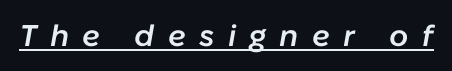
{"italic": "yes", "lean": "right", "slant_degrees": 10, "bold": "semi", "weight": "semibold", "width": "normal", "stroke_contrast": "low", "x_height": "medium", "monospaced": "no", "underline": "yes", "letter_spacing": "wide", "letter_spacing_em": 0.44, "glyph_px": 30}
